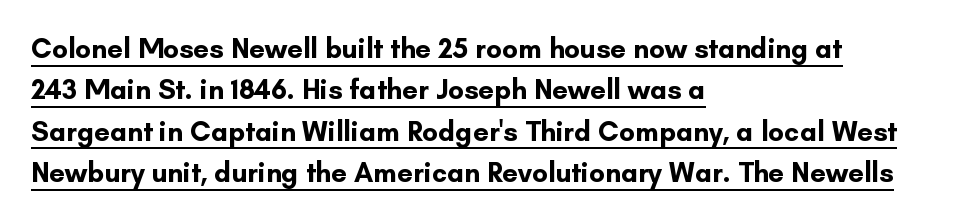
The text block is weighted toward the left margin, trailing off unevenly rightward. What kind of face is this? One without serifs — a sans. Vertical strokes here are truly vertical. Looks like regular typesetting: each glyph gets only the width it needs. Does the leading feel generous? No, just average. Its strokes are broad and dark, the hallmark of bold type.
